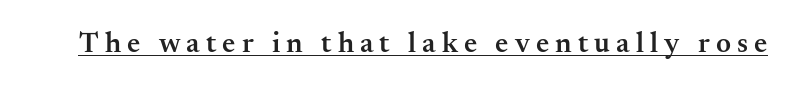
I'd describe the lettering as semibold — firm but not a full bold. The lettering stays uniformly vertical, giving the passage a roman look. Each line of the rendering has a horizontal stroke beneath the glyphs. Tracking here is generous; glyphs stand well apart from one another. Is this a fixed-width face? No — the glyphs have proportional, varying widths. The letters carry serifs — small finishing strokes at the ends of their stems.
